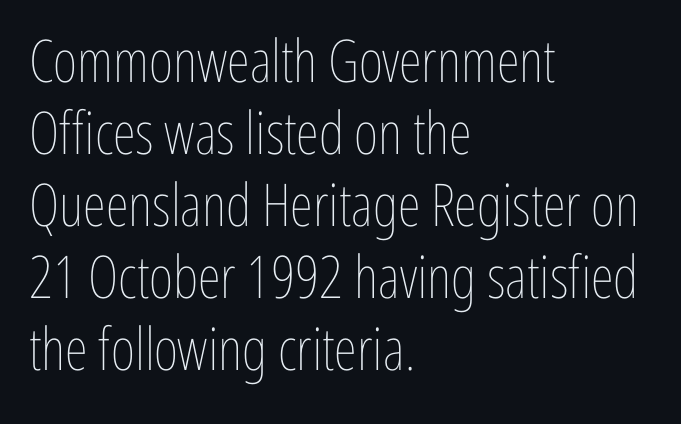
Alignment: flush left. There is no visible air inserted between adjacent glyphs. Do the characters align in a grid? No, the font is proportional. Stroke mass is kept to a normal reading level or below.
